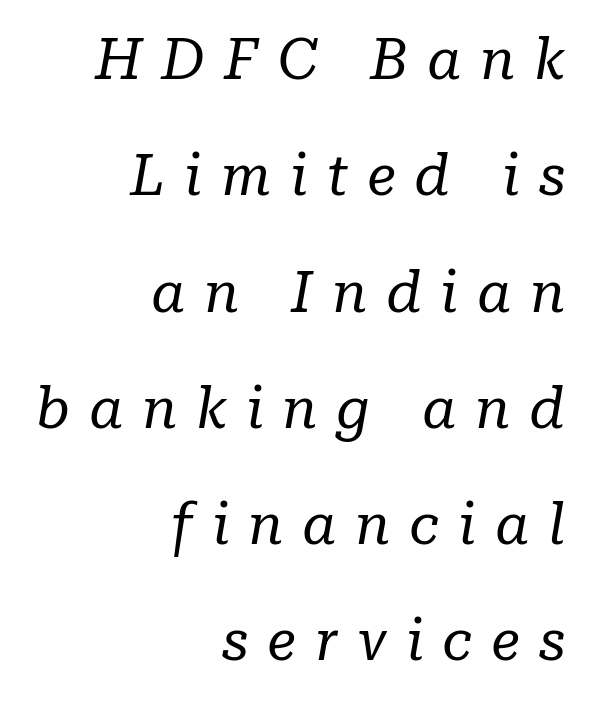
{"serif": "yes", "italic": "yes", "lean": "right", "slant_degrees": 10, "bold": "no", "weight": "regular", "width": "normal", "stroke_contrast": "low", "x_height": "medium", "monospaced": "no", "underline": "no", "align": "right", "line_spacing": "loose", "line_spacing_ratio": 2.04, "letter_spacing": "wide", "letter_spacing_em": 0.33, "glyph_px": 57}
